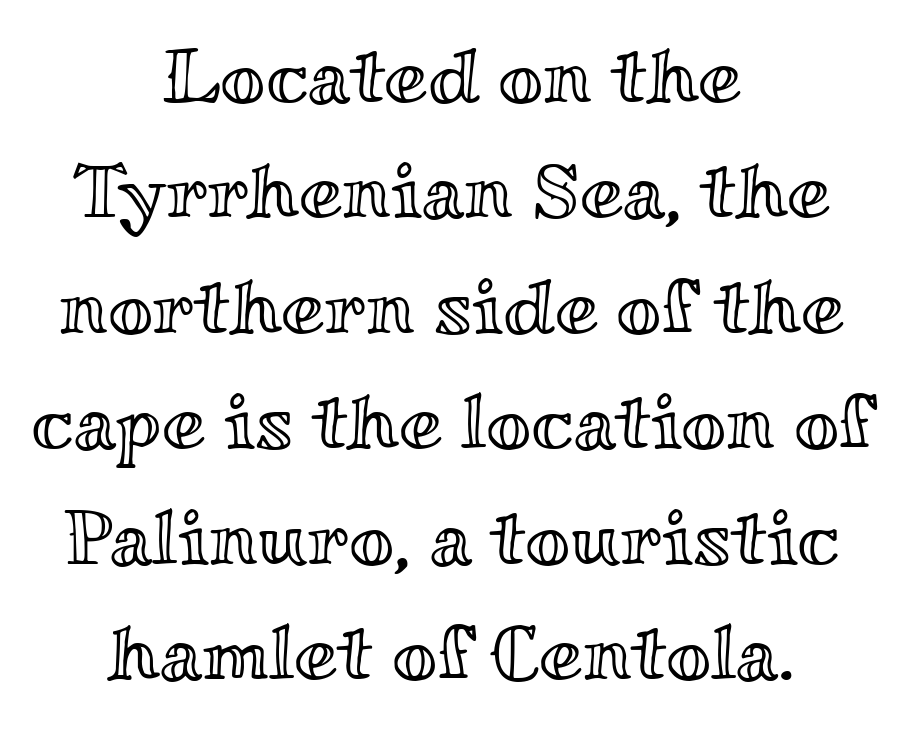
Q: Is the text italic (slanted)? A: No, it is upright.
Q: Is the text underlined? A: No.
Q: How is the paragraph aligned? A: Centered.
Q: Is the spacing between letters normal or unusually wide? A: Normal.
Q: Is the spacing between lines tight, normal or loose? A: Normal.
Q: Width (condensed, normal, or wide)? A: Wide.
Q: x-height? A: Small.
Q: Monospaced? A: No.
